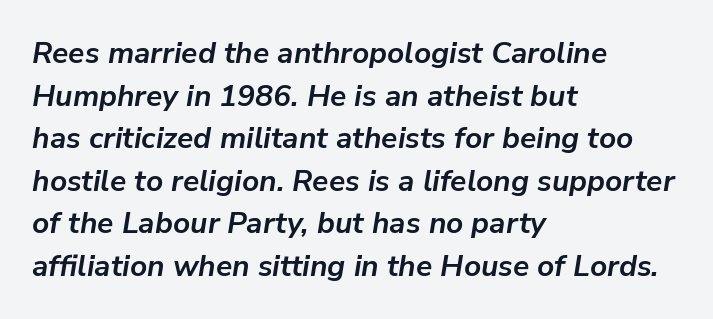
Q: Is the text bold? A: Yes.
Q: Is the text italic (slanted)? A: Yes, it leans right by about 9 degrees.
Q: Is the text underlined? A: No.
Q: How is the paragraph aligned? A: Left-aligned.
Q: Is the spacing between letters normal or unusually wide? A: Normal.
Q: Is the spacing between lines tight, normal or loose? A: Normal.
Q: Width (condensed, normal, or wide)? A: Normal.
Q: Stroke contrast? A: Low.
Q: x-height? A: Medium.
Q: Monospaced? A: No.
